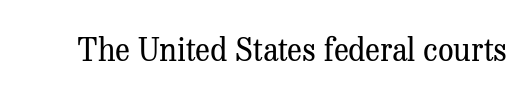
The font sits on the lighter half of the weight spectrum, regular included. Glance below the letters and you will spot only blank space. The type family on display is of the serif kind. A typesetter would call this proportional, since set widths differ per character.
